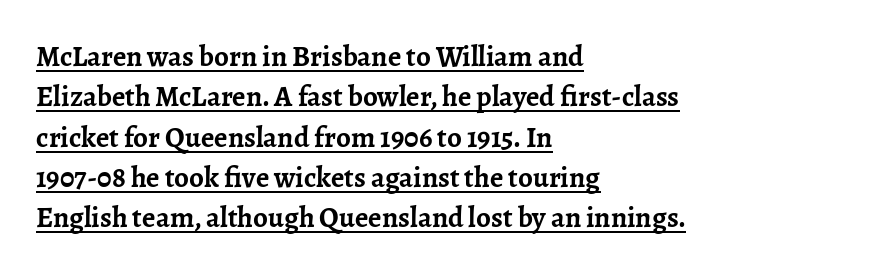
The image shows 29 px semibold serif type, upright; set left-aligned, normal line spacing (1.39x), normal letter spacing, underlined; low stroke contrast and a medium x-height.
